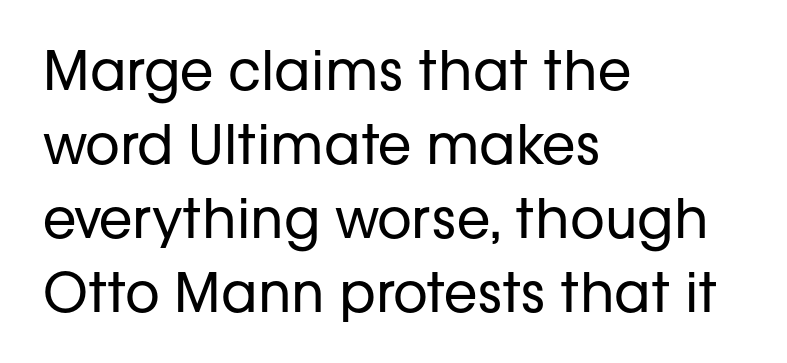
Grotesque or geometric, the face here clearly has no serifs. Vertically, the passage feels balanced, rows spaced as you'd expect. The lettering stays uniformly vertical, giving the passage a roman look. A typesetter would call this proportional, since set widths differ per character. Short note: letters normally spaced.
